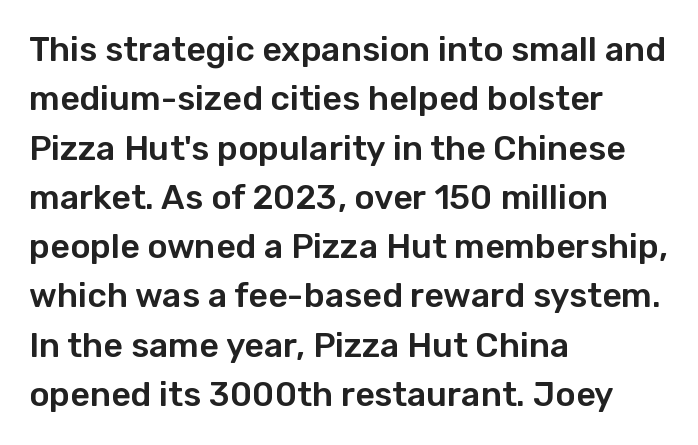
The image shows 34 px sans-serif type, upright; set left-aligned, normal line spacing (1.45x), normal letter spacing, not underlined; low stroke contrast and a medium x-height.
